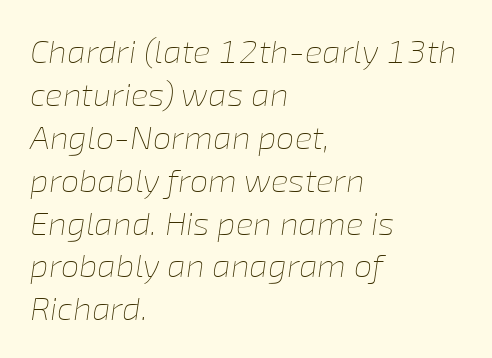
{"italic": "yes", "lean": "right", "slant_degrees": 8, "bold": "no", "weight": "thin", "width": "normal", "stroke_contrast": "low", "x_height": "medium", "monospaced": "no", "underline": "no", "align": "left", "line_spacing": "normal", "line_spacing_ratio": 1.3, "letter_spacing": "normal", "letter_spacing_em": 0.0, "glyph_px": 33}
